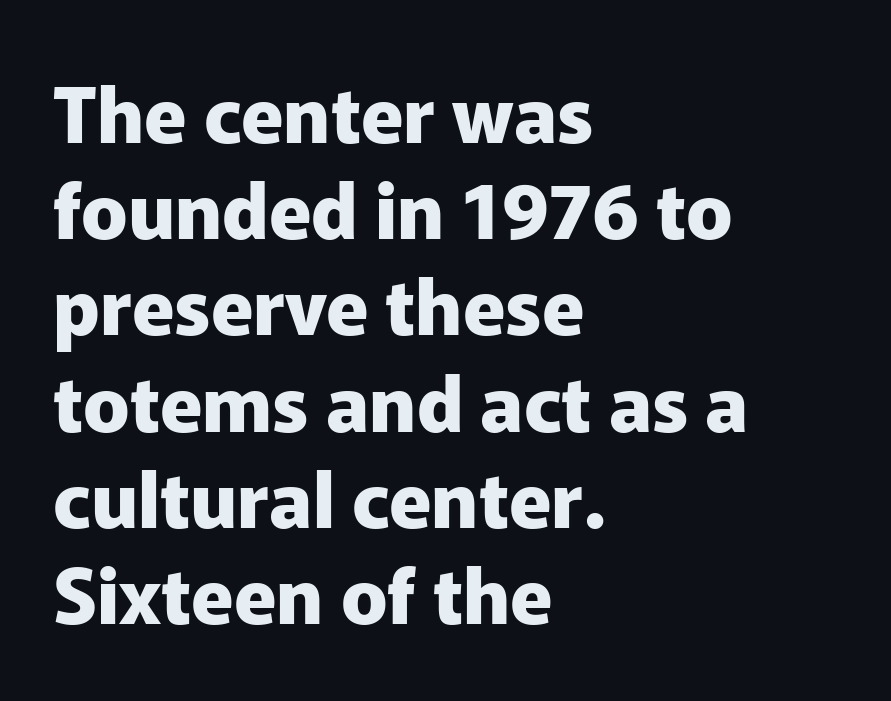
{"serif": "no", "italic": "no", "bold": "yes", "weight": "heavy", "width": "normal", "stroke_contrast": "low", "x_height": "medium", "monospaced": "no", "underline": "no", "align": "left", "line_spacing": "normal", "line_spacing_ratio": 1.25, "letter_spacing": "normal", "letter_spacing_em": 0.0, "glyph_px": 77}
